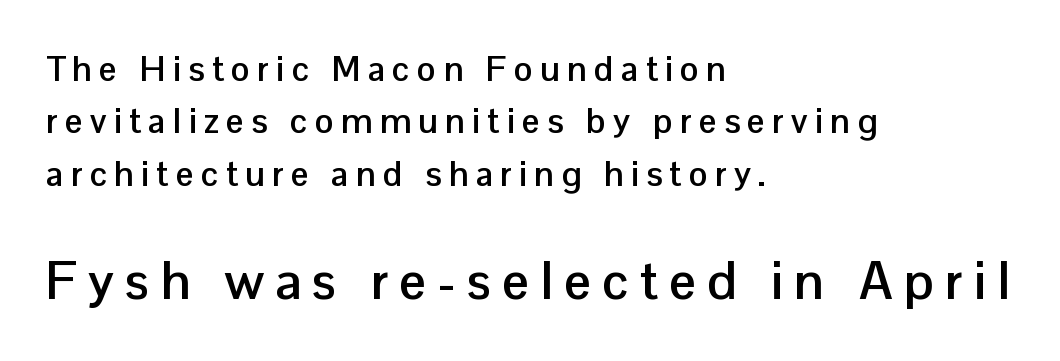
The image shows 53 px semibold sans-serif type, upright; set left-aligned, normal line spacing (1.5x), unusually wide letter spacing (+0.21 em), not underlined; the second (bottom) block is 1.51x larger; low stroke contrast and a medium x-height.
